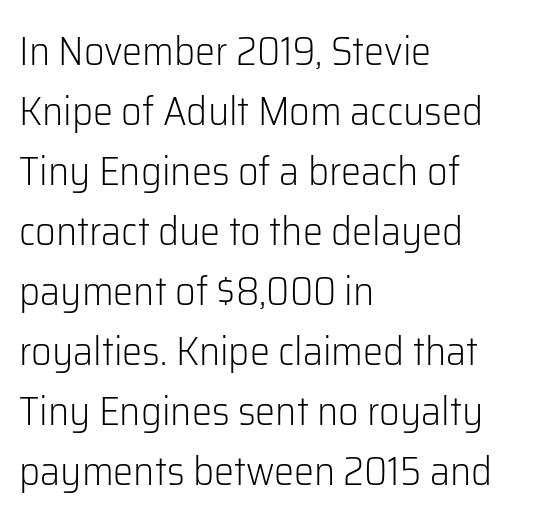
Q: Is the text bold? A: No.
Q: Is the text italic (slanted)? A: No, it is upright.
Q: Is the typeface a serif or a sans-serif typeface? A: Sans-serif.
Q: Is the text underlined? A: No.
Q: How is the paragraph aligned? A: Left-aligned.
Q: Is the spacing between letters normal or unusually wide? A: Normal.
Q: Is the spacing between lines tight, normal or loose? A: Normal.
Q: Width (condensed, normal, or wide)? A: Normal.
Q: Stroke contrast? A: Low.
Q: x-height? A: Medium.
Q: Monospaced? A: No.
